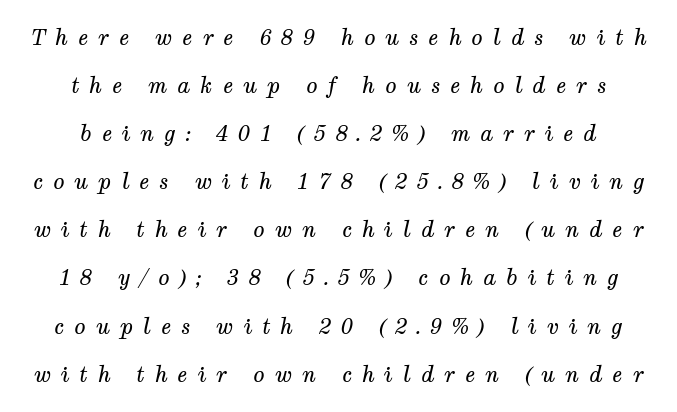
Q: Is the text bold? A: No.
Q: Is the text italic (slanted)? A: Yes, it leans right by about 12 degrees.
Q: Is the text underlined? A: No.
Q: How is the paragraph aligned? A: Centered.
Q: Is the spacing between letters normal or unusually wide? A: Unusually wide.
Q: Is the spacing between lines tight, normal or loose? A: Loose.
